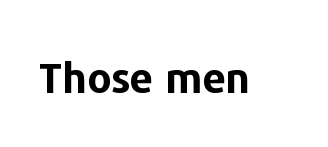
The image shows 42 px bold sans-serif type, upright; set normal letter spacing, not underlined; low stroke contrast and a medium x-height.
